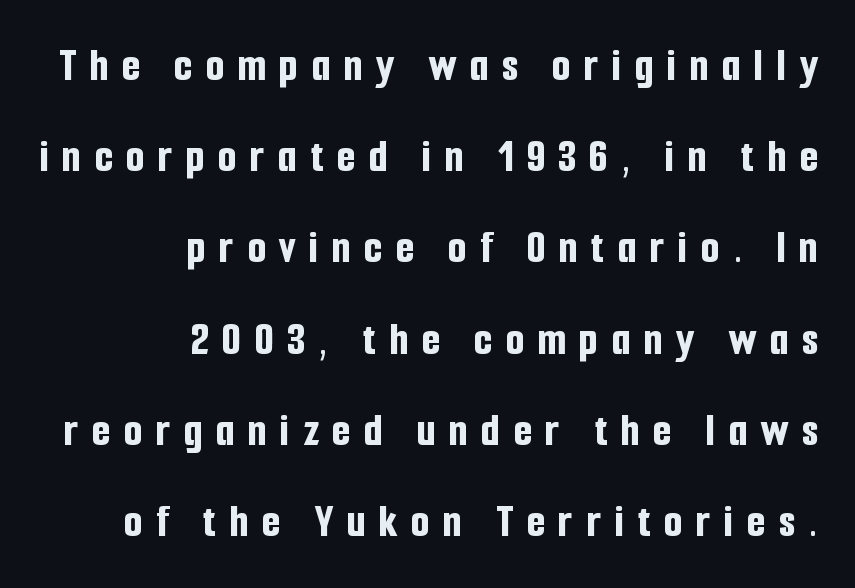
Q: Is the text bold? A: Yes.
Q: Is the text italic (slanted)? A: No, it is upright.
Q: Is the typeface a serif or a sans-serif typeface? A: Sans-serif.
Q: Is the text underlined? A: No.
Q: How is the paragraph aligned? A: Right-aligned.
Q: Is the spacing between letters normal or unusually wide? A: Unusually wide.
Q: Is the spacing between lines tight, normal or loose? A: Loose.
Q: Width (condensed, normal, or wide)? A: Condensed.
Q: Stroke contrast? A: Low.
Q: x-height? A: Medium.
Q: Monospaced? A: No.
